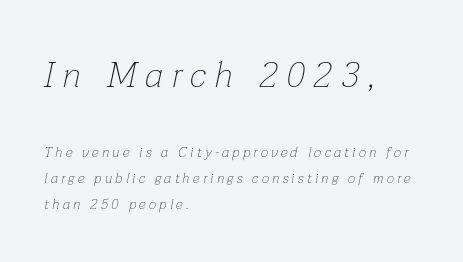
If you drew a line through each stem, it would be angled. These lines have a slow, spaced-out rhythm from letter to letter. The specimen omits any rule beneath the text block's lines. Do the characters align in a grid? No, the font is proportional. Reading down the block, your eye returns to a fixed left position each line. No letter is thick-stroked: the sample isn't bold.
